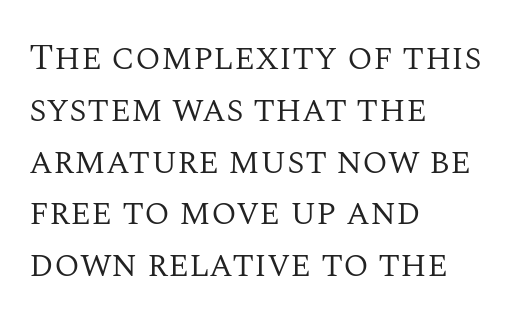
The image shows 37 px regular-weight serif type, upright; set left-aligned, normal line spacing (1.4x), normal letter spacing, not underlined; medium stroke contrast and a large x-height.
